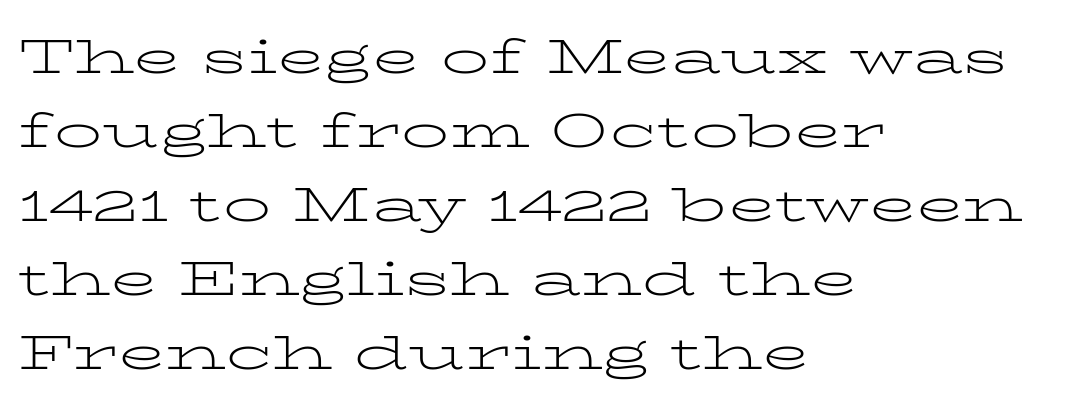
Q: Is the text bold? A: No.
Q: Is the text italic (slanted)? A: No, it is upright.
Q: Is the typeface a serif or a sans-serif typeface? A: Serif.
Q: Is the text underlined? A: No.
Q: How is the paragraph aligned? A: Left-aligned.
Q: Is the spacing between letters normal or unusually wide? A: Normal.
Q: Is the spacing between lines tight, normal or loose? A: Normal.
Q: Width (condensed, normal, or wide)? A: Wide.
Q: Stroke contrast? A: Low.
Q: x-height? A: Medium.
Q: Monospaced? A: No.
